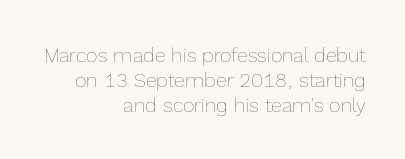
Style check: upright. Is the type heavy? It reads as light-to-regular instead. The vertical gap from one line to the next is medium. This sample is right-justified, so line beginnings fall wherever the words allow.
